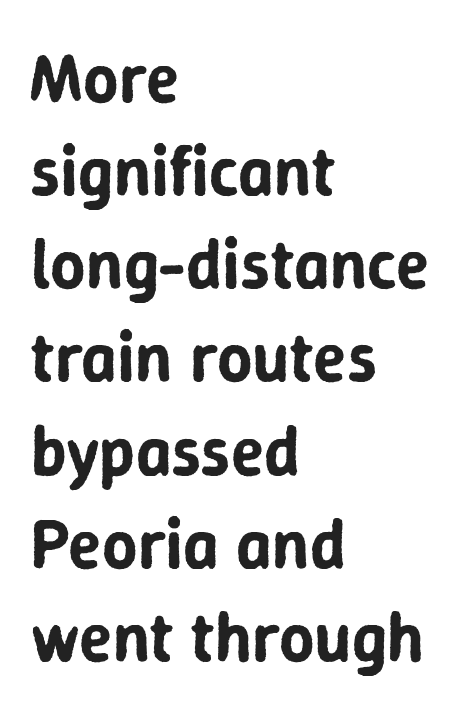
Q: Is the text italic (slanted)? A: No, it is upright.
Q: Is the typeface a serif or a sans-serif typeface? A: Sans-serif.
Q: Is the text underlined? A: No.
Q: How is the paragraph aligned? A: Left-aligned.
Q: Is the spacing between letters normal or unusually wide? A: Normal.
Q: Is the spacing between lines tight, normal or loose? A: Normal.
Q: Width (condensed, normal, or wide)? A: Normal.
Q: Stroke contrast? A: Low.
Q: x-height? A: Medium.
Q: Monospaced? A: No.
